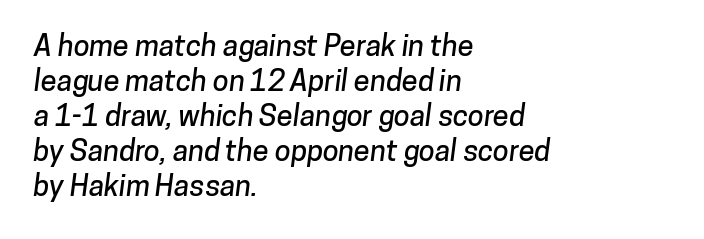
The image shows 29 px sans-serif type; set left-aligned, line spacing 1.21x, normal letter spacing, not underlined; low stroke contrast and a medium x-height.
